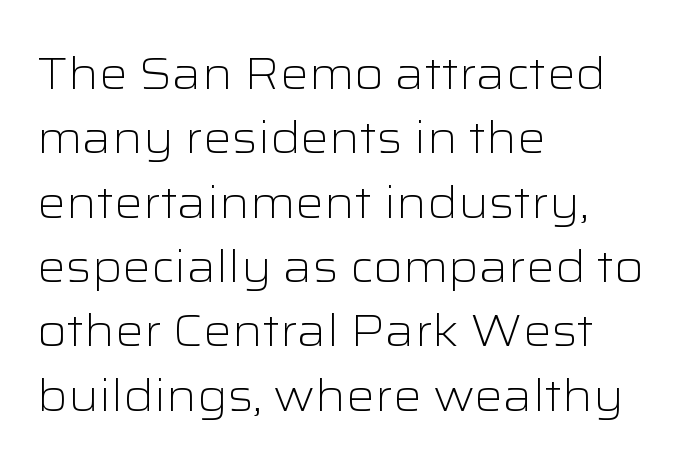
The image shows 45 px light, wide sans-serif type, upright; set left-aligned, normal line spacing (1.43x), normal letter spacing, not underlined; low stroke contrast and a medium x-height.
